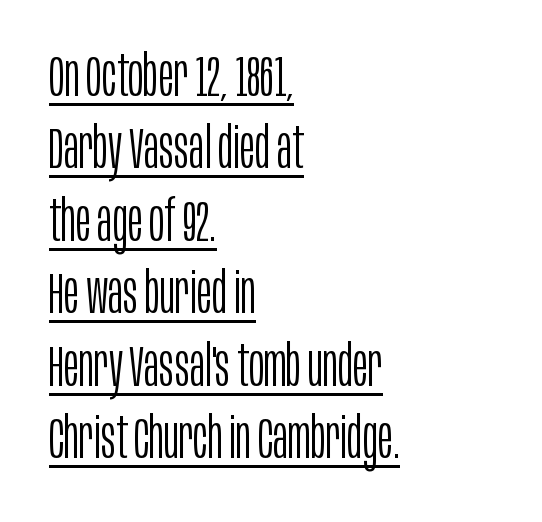
Spacing between characters is what you'd get straight out of the box. Stroke terminals: plain, sans-serif. Regarding leading, the lines here are spaced in the standard way. Where is the straight margin? On the left. Each letter keeps its own natural width here, so spacing adapts to shape. A typesetter would mark this as roman, not italic.
